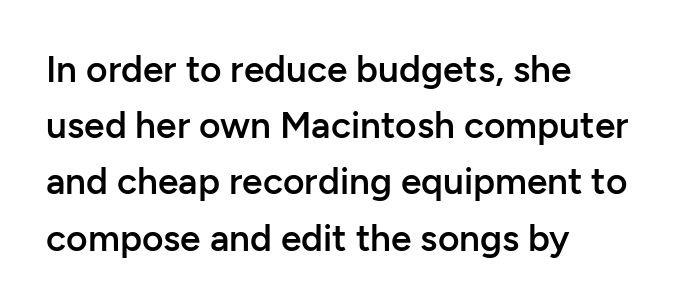
The image shows 37 px semibold sans-serif type, upright; set left-aligned, normal line spacing (1.52x), normal letter spacing, not underlined; low stroke contrast and a medium x-height.
